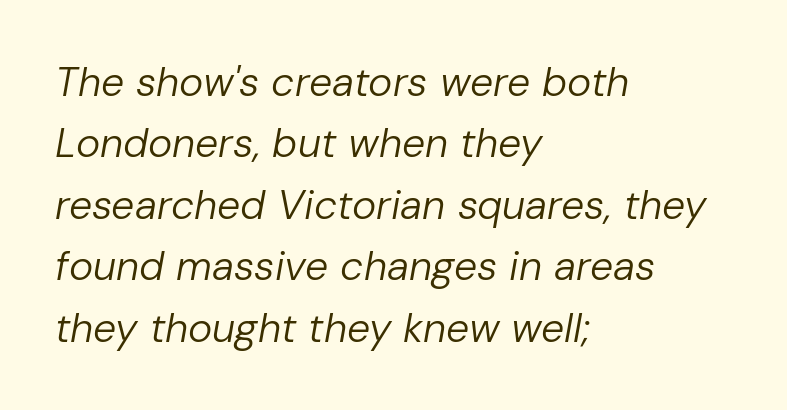
{"italic": "yes", "lean": "right", "slant_degrees": 10, "bold": "no", "weight": "regular", "width": "normal", "stroke_contrast": "low", "x_height": "medium", "monospaced": "no", "underline": "no", "align": "left", "line_spacing": "normal", "line_spacing_ratio": 1.5, "letter_spacing": "normal", "letter_spacing_em": 0.0, "glyph_px": 41}
